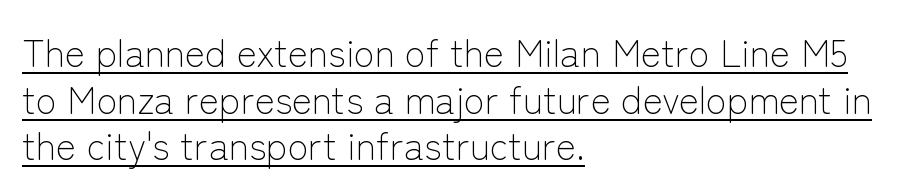
Q: Is the text bold? A: No.
Q: Is the text italic (slanted)? A: No, it is upright.
Q: Is the typeface a serif or a sans-serif typeface? A: Sans-serif.
Q: Is the text underlined? A: Yes.
Q: How is the paragraph aligned? A: Left-aligned.
Q: Is the spacing between letters normal or unusually wide? A: Normal.
Q: Width (condensed, normal, or wide)? A: Normal.
Q: Stroke contrast? A: Low.
Q: x-height? A: Medium.
Q: Monospaced? A: No.
